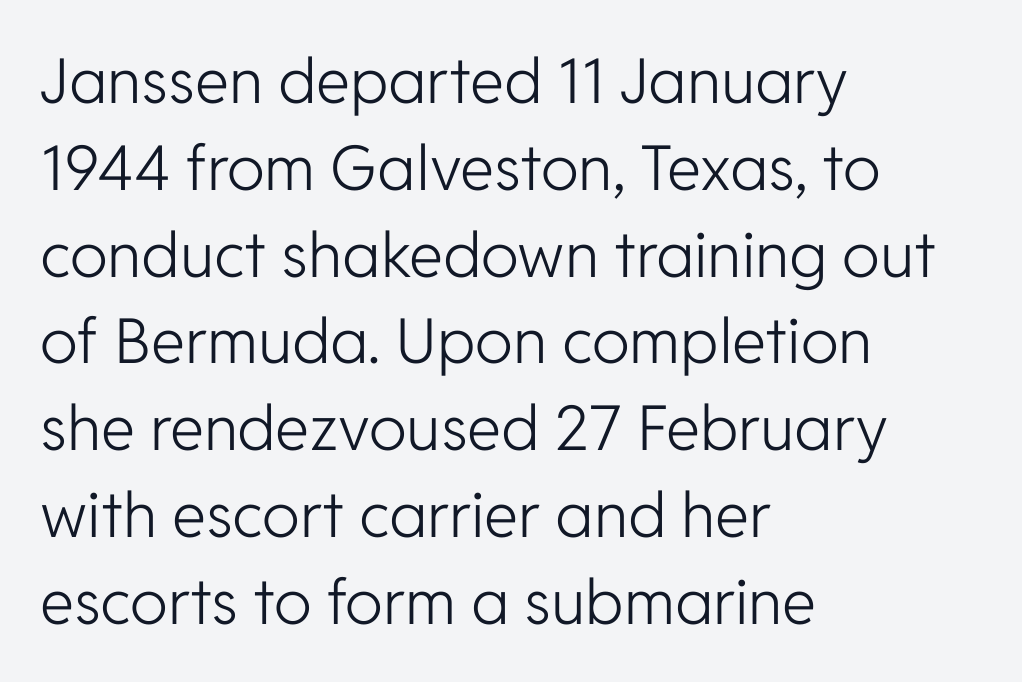
Teacher's note: observe the even left margin — that is flush-left alignment. Descenders hang freely into open space. These lines are rendered in a variable-pitch font. Is the type heavy? It reads as light-to-regular instead. Normally led — the rows are evenly, conventionally spaced. Stroke terminals: plain, sans-serif.
